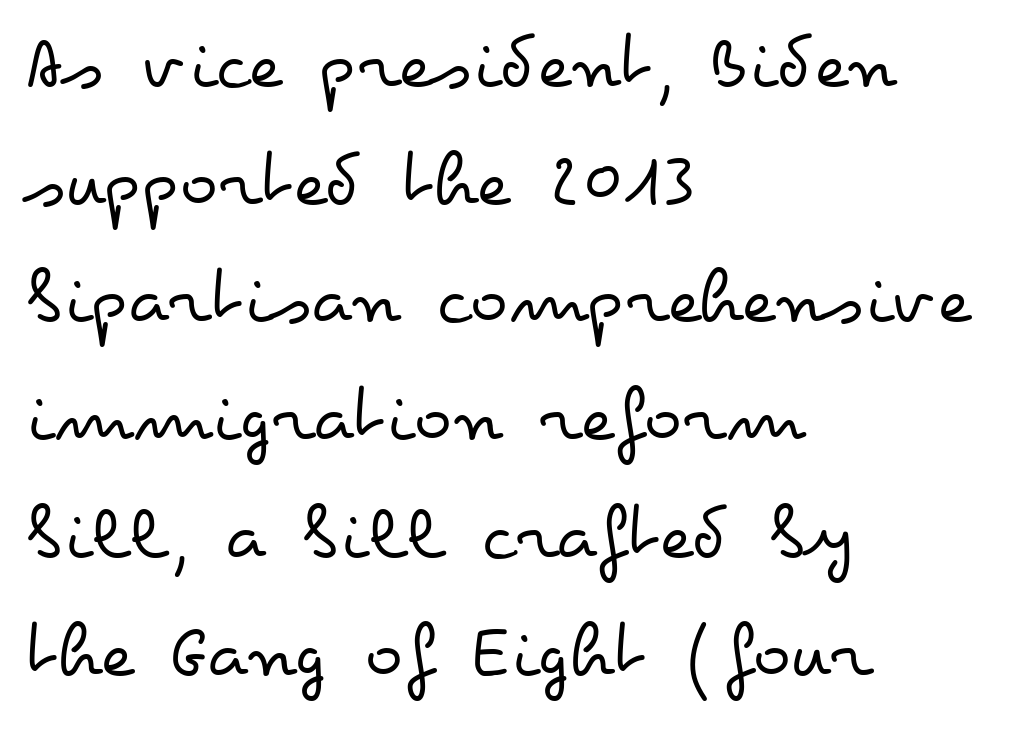
{"italic": "no", "bold": "no", "weight": "regular", "width": "wide", "stroke_contrast": "low", "x_height": "small", "monospaced": "no", "underline": "no", "align": "left", "line_spacing": "normal", "line_spacing_ratio": 1.49, "letter_spacing": "normal", "letter_spacing_em": 0.0, "glyph_px": 79}
